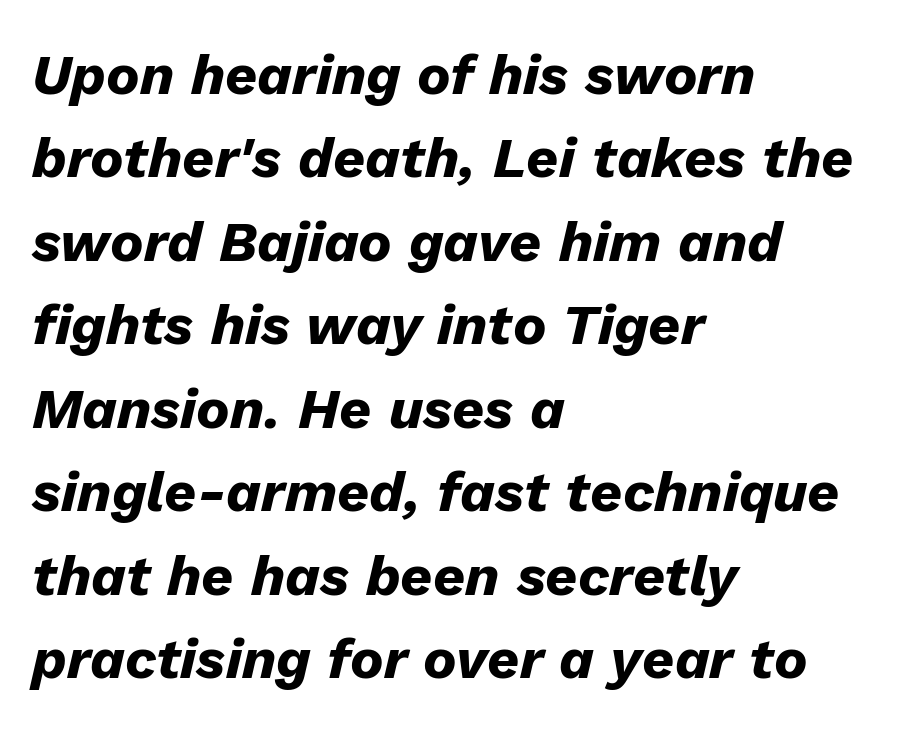
Q: Is the text bold? A: Yes.
Q: Is the text italic (slanted)? A: Yes, it leans right by about 13 degrees.
Q: Is the text underlined? A: No.
Q: How is the paragraph aligned? A: Left-aligned.
Q: Is the spacing between letters normal or unusually wide? A: Normal.
Q: Is the spacing between lines tight, normal or loose? A: Normal.
Q: Width (condensed, normal, or wide)? A: Normal.
Q: Stroke contrast? A: Low.
Q: x-height? A: Medium.
Q: Monospaced? A: No.
